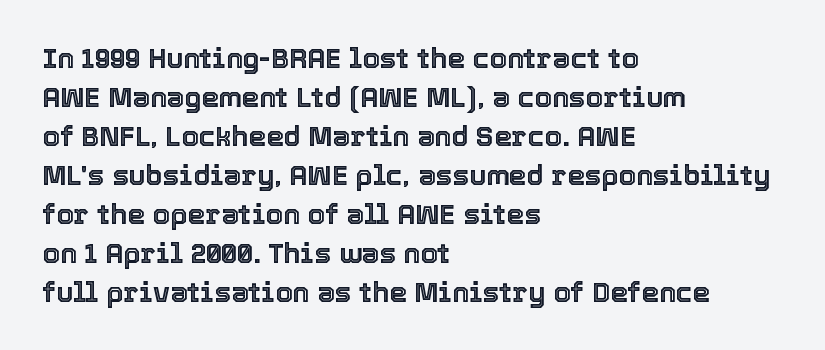
Q: Is the text italic (slanted)? A: No, it is upright.
Q: Is the text underlined? A: No.
Q: How is the paragraph aligned? A: Left-aligned.
Q: Is the spacing between letters normal or unusually wide? A: Normal.
Q: Is the spacing between lines tight, normal or loose? A: Normal.
Q: Width (condensed, normal, or wide)? A: Normal.
Q: x-height? A: Medium.
Q: Monospaced? A: No.
